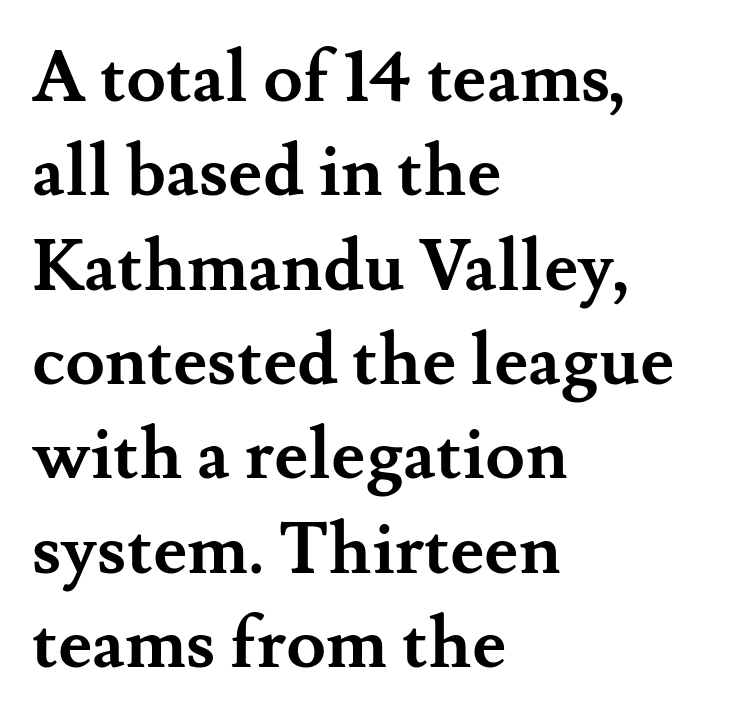
{"serif": "yes", "italic": "no", "bold": "yes", "weight": "semibold", "width": "normal", "stroke_contrast": "medium", "x_height": "small", "monospaced": "no", "underline": "no", "align": "left", "line_spacing": "normal", "line_spacing_ratio": 1.31, "letter_spacing": "normal", "letter_spacing_em": 0.0, "glyph_px": 72}
